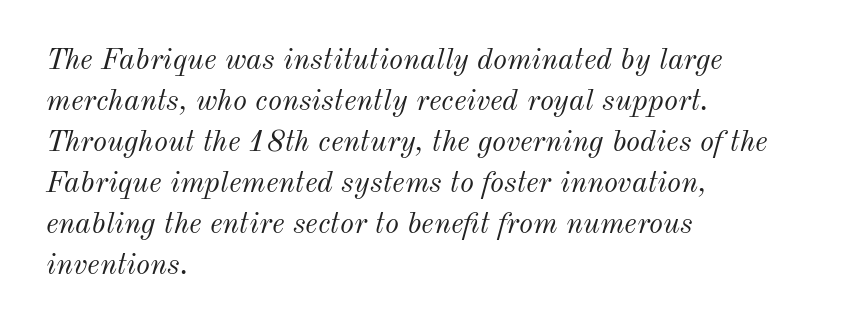
Weight class: somewhere from thin through regular. What's the leading like? Ordinary, nothing unusual. If you drew a ruler down the left edge, every line would touch it. The passage shown is typed in a proportional face where columns would drift. Every character sits at an angle, as italics do. Quick note: underline off.
